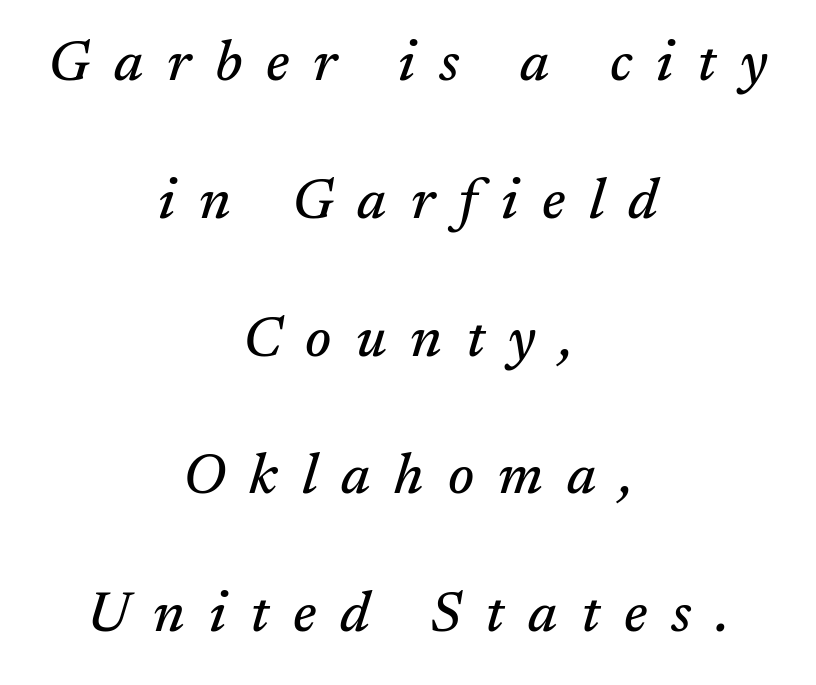
{"serif": "yes", "italic": "yes", "lean": "right", "slant_degrees": 17, "width": "normal", "stroke_contrast": "medium", "x_height": "medium", "monospaced": "no", "underline": "no", "align": "center", "line_spacing": "loose", "line_spacing_ratio": 2.46, "letter_spacing": "wide", "letter_spacing_em": 0.43, "glyph_px": 56}
